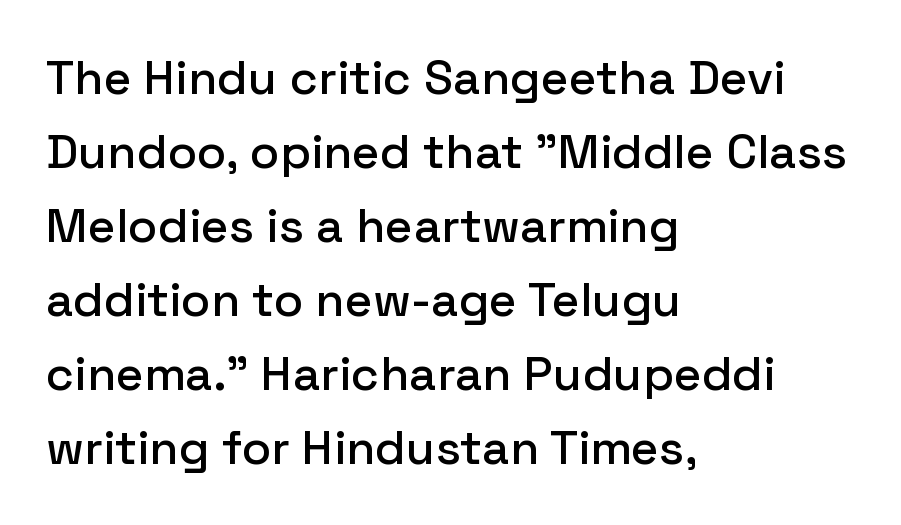
{"serif": "no", "italic": "no", "width": "normal", "stroke_contrast": "low", "x_height": "medium", "monospaced": "no", "underline": "no", "align": "left", "line_spacing": "normal", "line_spacing_ratio": 1.54, "letter_spacing": "normal", "letter_spacing_em": 0.0, "glyph_px": 48}
